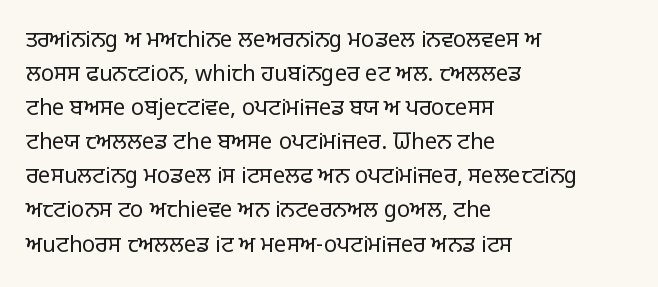
The image shows 22 px text type, upright; set left-aligned, normal line spacing (1.55x), normal letter spacing, not underlined.
